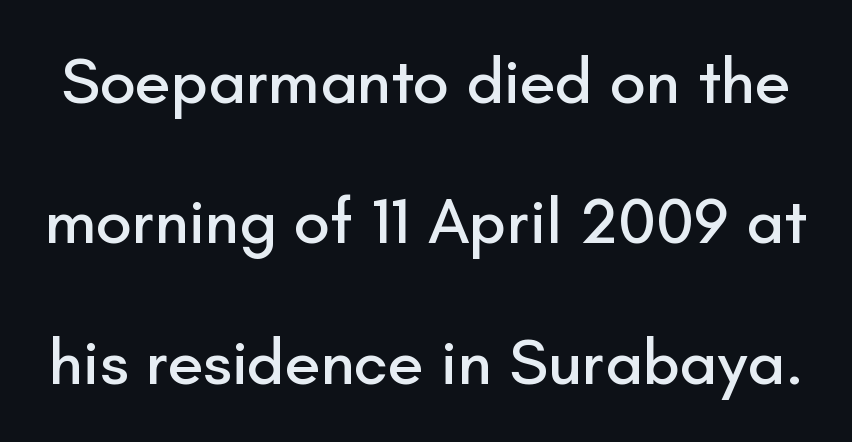
Q: Is the text italic (slanted)? A: No, it is upright.
Q: Is the typeface a serif or a sans-serif typeface? A: Sans-serif.
Q: Is the text underlined? A: No.
Q: Is the spacing between letters normal or unusually wide? A: Normal.
Q: Is the spacing between lines tight, normal or loose? A: Loose.
Q: Width (condensed, normal, or wide)? A: Normal.
Q: Stroke contrast? A: Low.
Q: x-height? A: Small.
Q: Monospaced? A: No.
